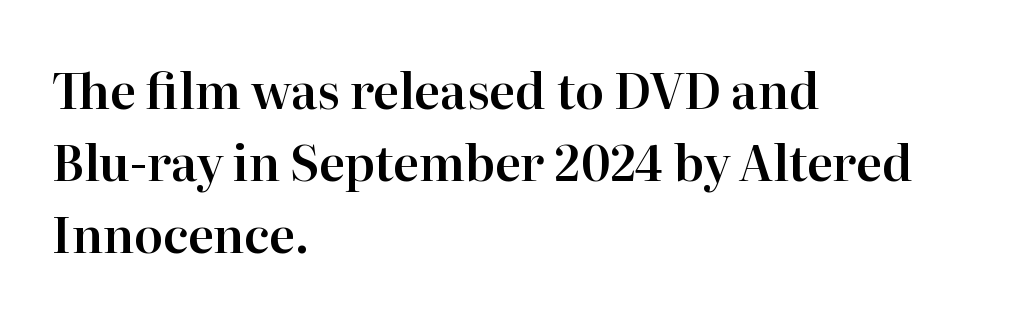
Q: Is the text italic (slanted)? A: No, it is upright.
Q: Is the typeface a serif or a sans-serif typeface? A: Serif.
Q: Is the text underlined? A: No.
Q: How is the paragraph aligned? A: Left-aligned.
Q: Is the spacing between letters normal or unusually wide? A: Normal.
Q: Is the spacing between lines tight, normal or loose? A: Normal.
Q: Width (condensed, normal, or wide)? A: Normal.
Q: Stroke contrast? A: High.
Q: x-height? A: Medium.
Q: Monospaced? A: No.
